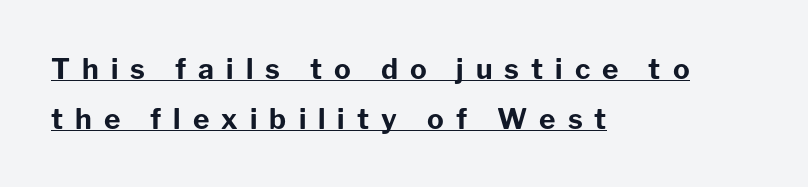
The image shows 28 px bold sans-serif type, upright; set left-aligned, line spacing 1.78x, unusually wide letter spacing (+0.43 em), underlined; low stroke contrast and a medium x-height.
